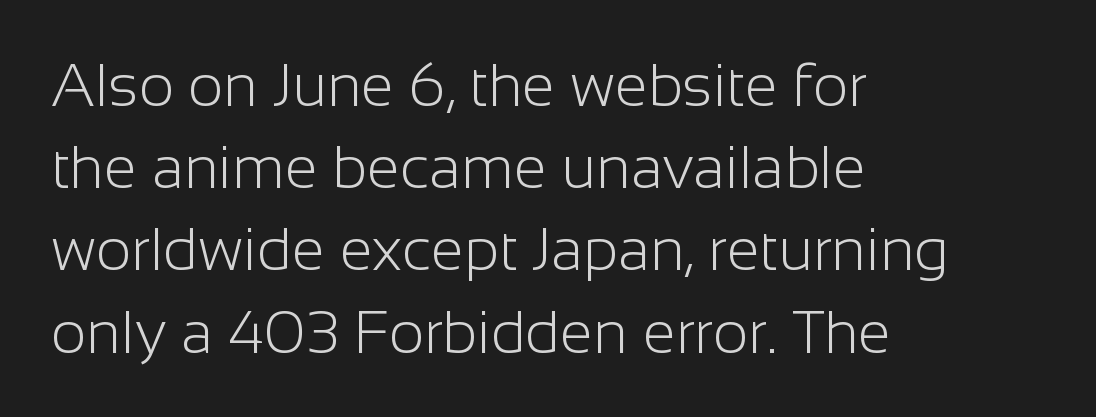
Q: Is the text bold? A: No.
Q: Is the text italic (slanted)? A: No, it is upright.
Q: Is the typeface a serif or a sans-serif typeface? A: Sans-serif.
Q: Is the text underlined? A: No.
Q: How is the paragraph aligned? A: Left-aligned.
Q: Is the spacing between letters normal or unusually wide? A: Normal.
Q: Is the spacing between lines tight, normal or loose? A: Normal.
Q: Width (condensed, normal, or wide)? A: Normal.
Q: Stroke contrast? A: Low.
Q: x-height? A: Medium.
Q: Monospaced? A: No.
